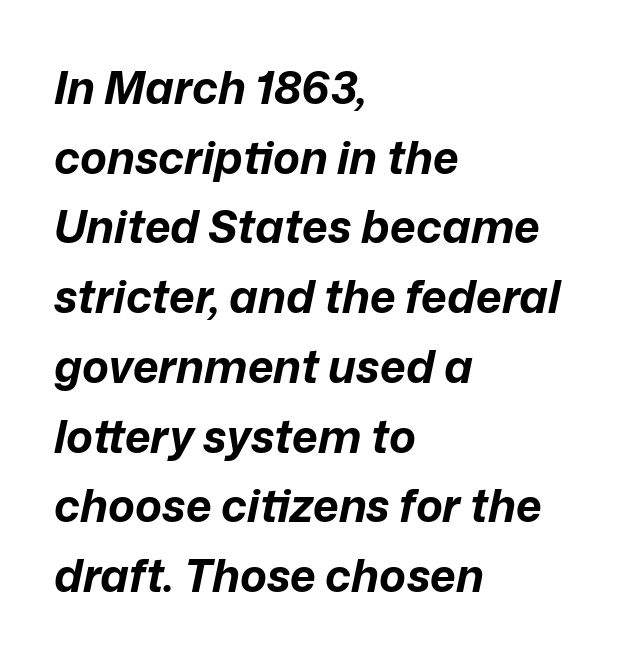
The image shows 45 px bold type, italic (leaning right); set left-aligned, normal line spacing (1.55x), normal letter spacing, not underlined; low stroke contrast and a medium x-height.
